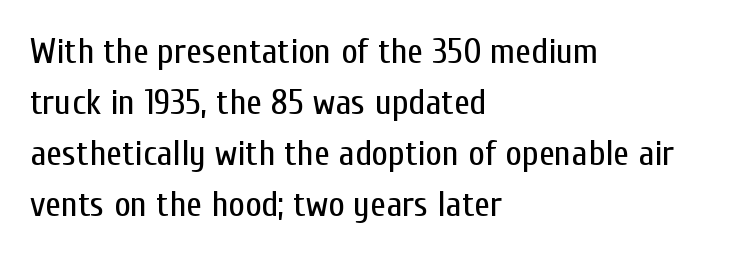
Q: Is the text bold? A: No.
Q: Is the text italic (slanted)? A: No, it is upright.
Q: Is the typeface a serif or a sans-serif typeface? A: Sans-serif.
Q: Is the text underlined? A: No.
Q: How is the paragraph aligned? A: Left-aligned.
Q: Is the spacing between letters normal or unusually wide? A: Normal.
Q: Is the spacing between lines tight, normal or loose? A: Normal.
Q: Width (condensed, normal, or wide)? A: Condensed.
Q: Stroke contrast? A: Low.
Q: x-height? A: Medium.
Q: Monospaced? A: No.
